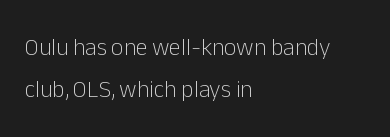
The image shows 24 px text type, upright; set left-aligned, line spacing 1.73x, normal letter spacing, not underlined.
